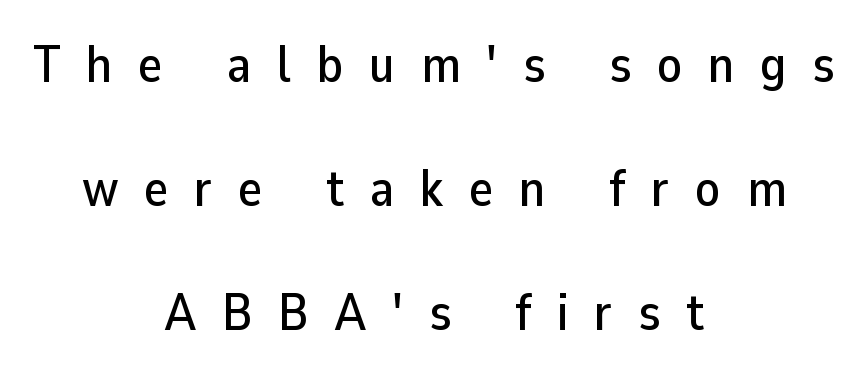
{"serif": "no", "italic": "no", "width": "normal", "stroke_contrast": "low", "x_height": "medium", "monospaced": "no", "underline": "no", "align": "center", "line_spacing": "loose", "line_spacing_ratio": 2.38, "letter_spacing": "wide", "letter_spacing_em": 0.49, "glyph_px": 52}
